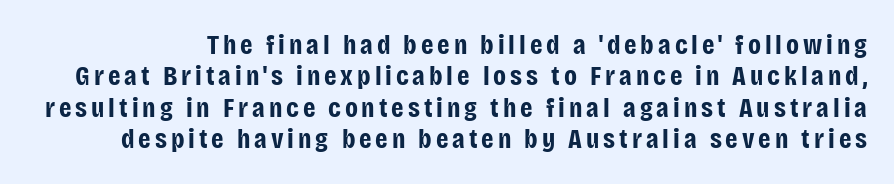
Nothing sits at the stroke ends, so this counts as sans-serif. These lines huddle together more closely than default settings would place them. Nobody drew a line under any word here. Bold? Absolutely — the strokes are thick and heavy.
